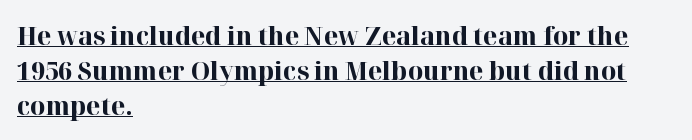
Q: Is the text bold? A: Yes.
Q: Is the text italic (slanted)? A: No, it is upright.
Q: Is the text underlined? A: Yes.
Q: How is the paragraph aligned? A: Left-aligned.
Q: Is the spacing between letters normal or unusually wide? A: Normal.
Q: Is the spacing between lines tight, normal or loose? A: Normal.
